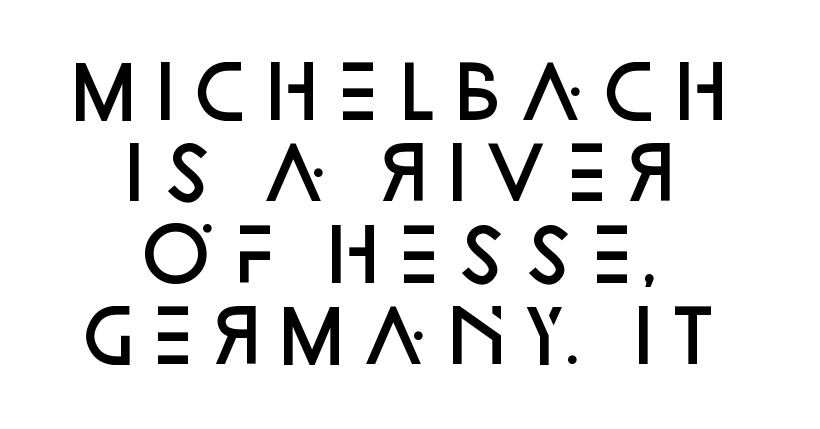
Honestly, there is no underline to notice here at all. Caption: semibold face, moderately heavy strokes. Observe the absence of serifs on each vertical stroke in this sample. Cramped leading.
